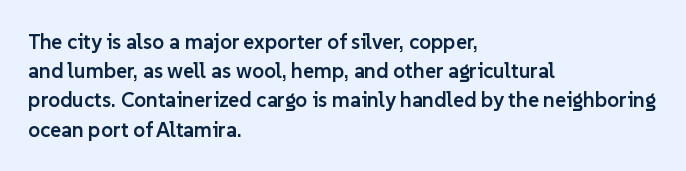
Q: Is the text bold? A: Semi-bold.
Q: Is the text italic (slanted)? A: No, it is upright.
Q: Is the text underlined? A: No.
Q: How is the paragraph aligned? A: Left-aligned.
Q: Is the spacing between letters normal or unusually wide? A: Normal.
Q: Is the spacing between lines tight, normal or loose? A: Normal.
